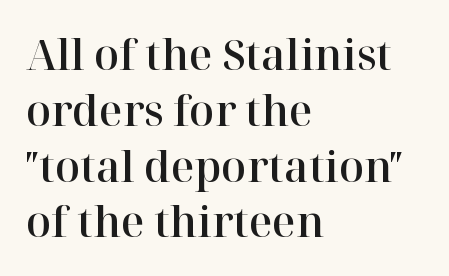
The image shows 41 px serif type, upright; set left-aligned, normal line spacing (1.36x), normal letter spacing, not underlined; high stroke contrast and a medium x-height.
